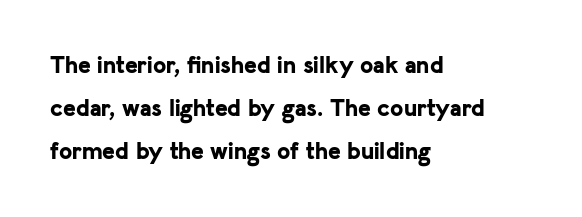
The image shows 24 px bold type, upright; set left-aligned, line spacing 1.8x, normal letter spacing, not underlined.
